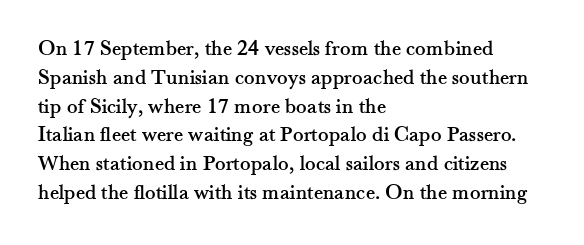
{"italic": "no", "underline": "no", "align": "left", "line_spacing": "normal", "line_spacing_ratio": 1.31, "letter_spacing": "normal", "letter_spacing_em": 0.0, "glyph_px": 22}
